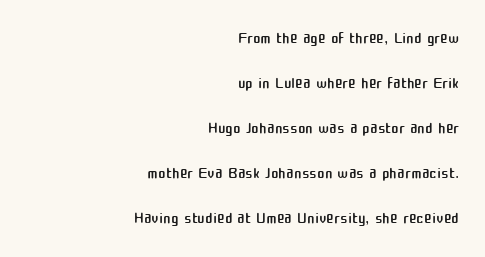
{"italic": "no", "bold": "no", "underline": "no", "align": "right", "line_spacing": "loose", "line_spacing_ratio": 1.96, "letter_spacing": "normal", "letter_spacing_em": 0.0, "glyph_px": 23}
